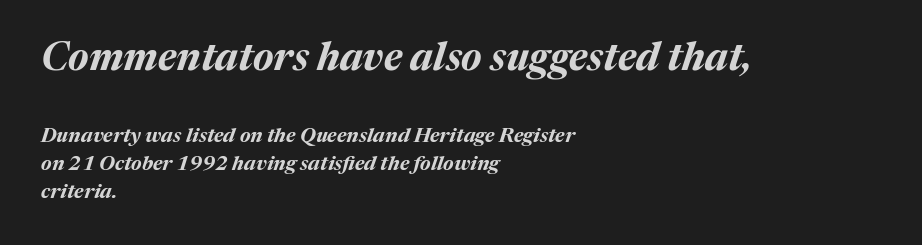
The image shows 39 px bold type, italic (leaning right); set left-aligned, normal line spacing (1.4x), normal letter spacing, not underlined; the first (top) block is 1.95x larger; medium stroke contrast and a medium x-height.
